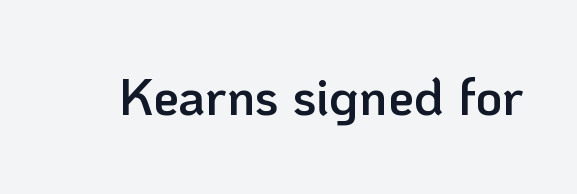
Q: Is the text bold? A: Semi-bold.
Q: Is the text italic (slanted)? A: No, it is upright.
Q: Is the typeface a serif or a sans-serif typeface? A: Sans-serif.
Q: Is the text underlined? A: No.
Q: Is the spacing between letters normal or unusually wide? A: Normal.
Q: Width (condensed, normal, or wide)? A: Normal.
Q: Stroke contrast? A: Low.
Q: x-height? A: Medium.
Q: Monospaced? A: No.
